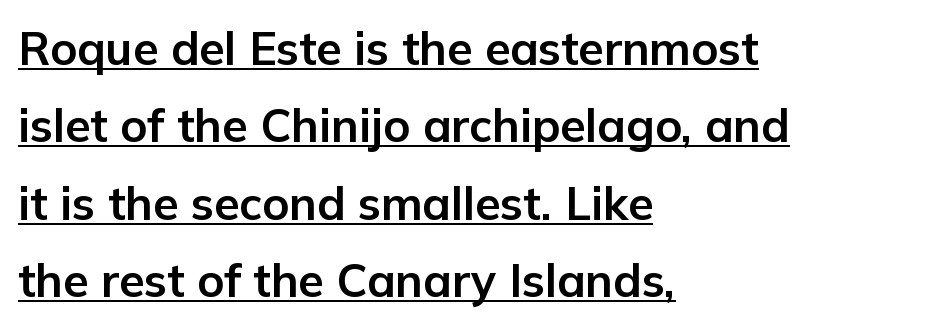
{"serif": "no", "italic": "no", "bold": "yes", "weight": "bold", "width": "normal", "stroke_contrast": "low", "x_height": "medium", "monospaced": "no", "underline": "yes", "align": "left", "line_spacing": "normal", "line_spacing_ratio": 1.68, "letter_spacing": "normal", "letter_spacing_em": 0.0, "glyph_px": 46}
